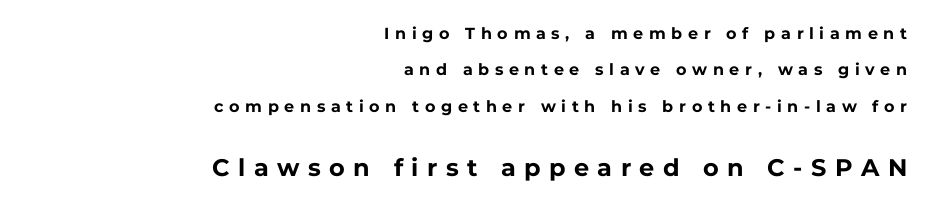
Q: Is the text bold? A: Yes.
Q: Is the text italic (slanted)? A: No, it is upright.
Q: Is the text underlined? A: No.
Q: How is the paragraph aligned? A: Right-aligned.
Q: Is the spacing between letters normal or unusually wide? A: Unusually wide.
Q: Is the spacing between lines tight, normal or loose? A: Loose.
Q: Which block of text is set in a larger size, the first (top) or the second (bottom)? A: The second (bottom) one.
